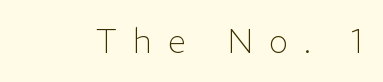
Q: Is the text bold? A: No.
Q: Is the text italic (slanted)? A: No, it is upright.
Q: Is the typeface a serif or a sans-serif typeface? A: Sans-serif.
Q: Is the text underlined? A: No.
Q: Is the spacing between letters normal or unusually wide? A: Unusually wide.
Q: Width (condensed, normal, or wide)? A: Normal.
Q: Stroke contrast? A: Low.
Q: x-height? A: Medium.
Q: Monospaced? A: No.
